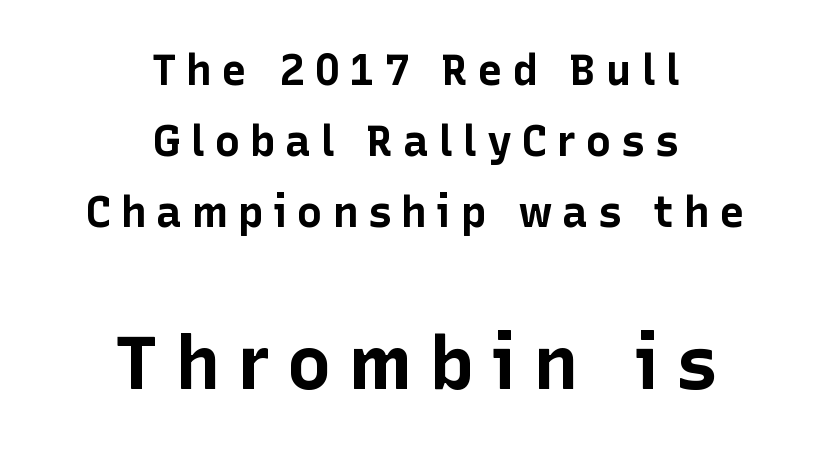
The rendering uses a bold face; every stroke is thick and dark. Posture: straight, roman, zero tilt. Quick note: interline space is typical. The passage shown is typed in a proportional face where columns would drift. This layout puts the modest block above and the oversized block below.
